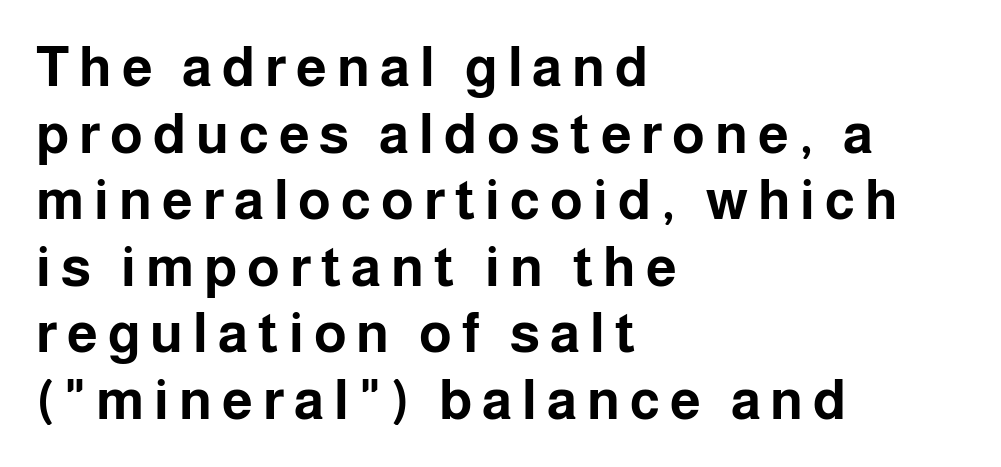
{"serif": "no", "italic": "no", "bold": "yes", "weight": "bold", "width": "normal", "stroke_contrast": "low", "x_height": "medium", "monospaced": "no", "underline": "no", "align": "left", "line_spacing_ratio": 1.21, "glyph_px": 55}
